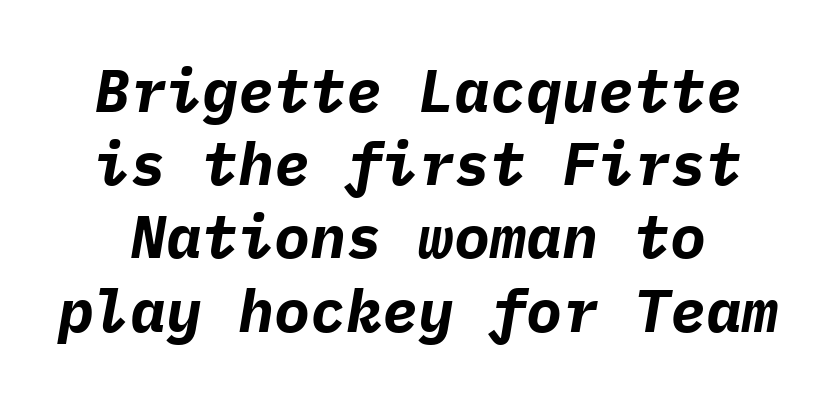
The image shows 60 px bold type, italic (leaning right), monospaced; set line spacing 1.22x, normal letter spacing, not underlined; low stroke contrast and a medium x-height.
